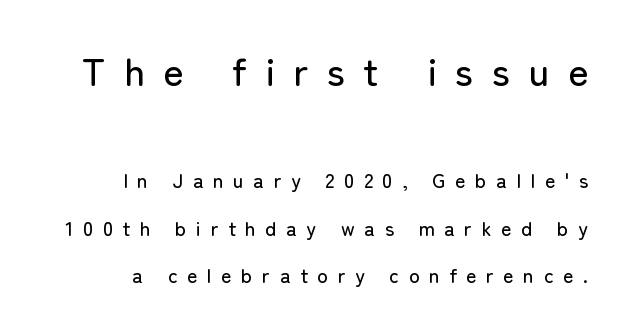
{"serif": "no", "italic": "no", "width": "normal", "stroke_contrast": "low", "x_height": "medium", "monospaced": "no", "underline": "no", "align": "right", "line_spacing": "loose", "line_spacing_ratio": 2.38, "letter_spacing": "wide", "letter_spacing_em": 0.48, "larger_block": "first", "size_ratio": 1.95, "glyph_px": 39}
